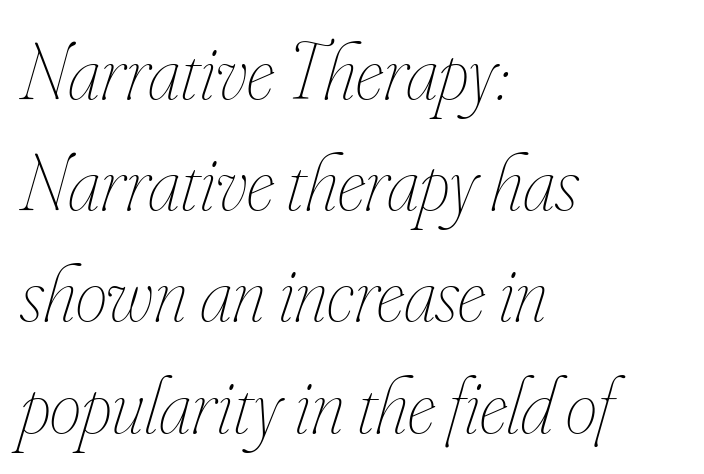
{"italic": "yes", "lean": "right", "slant_degrees": 16, "bold": "no", "weight": "thin", "width": "condensed", "stroke_contrast": "low", "x_height": "small", "monospaced": "no", "underline": "no", "align": "left", "line_spacing": "normal", "line_spacing_ratio": 1.39, "letter_spacing": "normal", "letter_spacing_em": 0.0, "glyph_px": 80}
